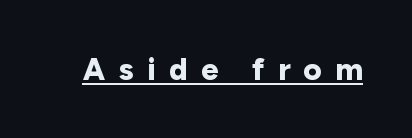
The image shows 31 px bold sans-serif type, upright; set unusually wide letter spacing (+0.43 em), underlined; low stroke contrast and a medium x-height.
